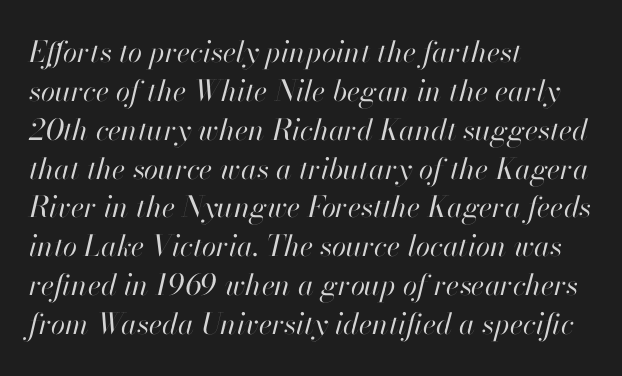
Q: Is the text bold? A: No.
Q: Is the text italic (slanted)? A: Yes, it leans right by about 13 degrees.
Q: Is the text underlined? A: No.
Q: How is the paragraph aligned? A: Left-aligned.
Q: Is the spacing between letters normal or unusually wide? A: Normal.
Q: Is the spacing between lines tight, normal or loose? A: Normal.
Q: Width (condensed, normal, or wide)? A: Normal.
Q: Stroke contrast? A: High.
Q: x-height? A: Small.
Q: Monospaced? A: No.
